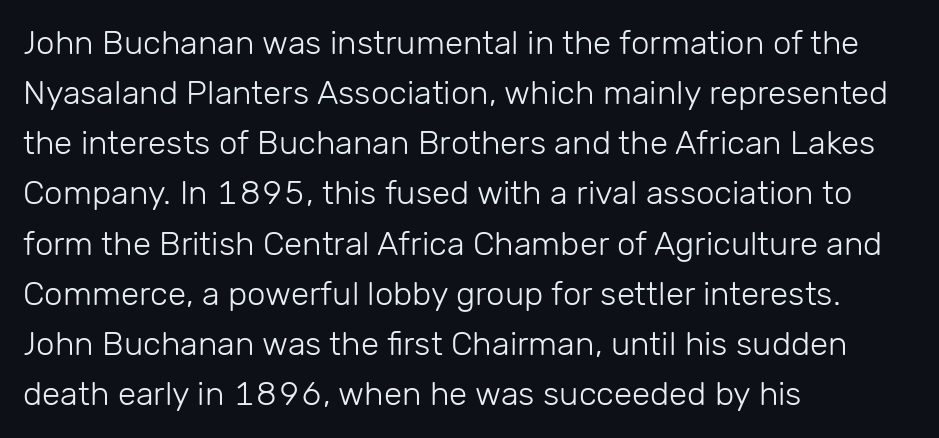
The image shows 33 px light sans-serif type, upright; set left-aligned, normal line spacing (1.52x), normal letter spacing, not underlined; low stroke contrast and a medium x-height.
